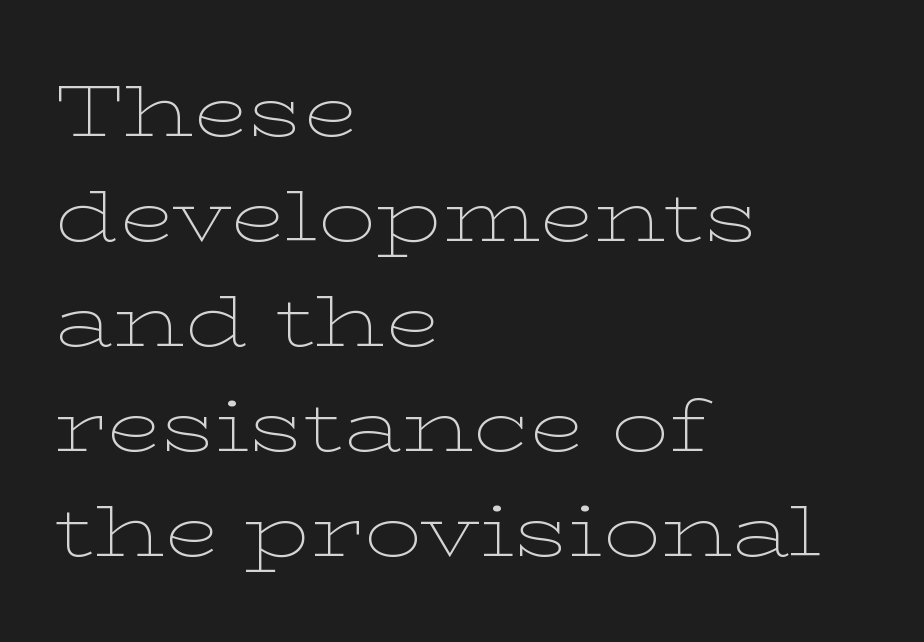
Note the varied advance widths — an 'i' is clearly narrower than an 'm'. The letters carry serifs — small finishing strokes at the ends of their stems. Quick note: not italic, upright. The compositor pushed each line to the left boundary.
